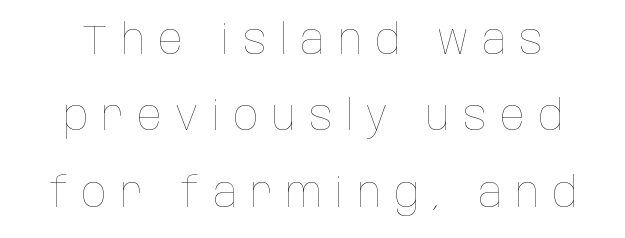
The image shows 41 px thin, condensed type, upright; set line spacing 1.86x, unusually wide letter spacing (+0.32 em), not underlined; low stroke contrast and a large x-height.
